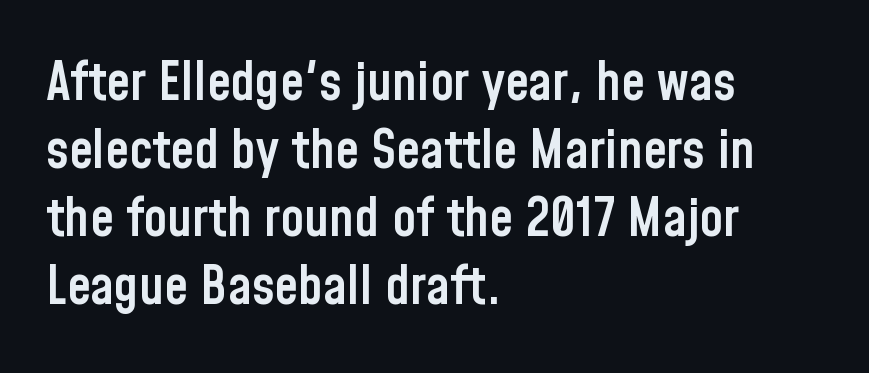
{"serif": "no", "italic": "no", "bold": "semi", "weight": "semibold", "width": "condensed", "stroke_contrast": "low", "x_height": "medium", "monospaced": "no", "underline": "no", "align": "left", "line_spacing": "normal", "line_spacing_ratio": 1.26, "letter_spacing": "normal", "letter_spacing_em": 0.0, "glyph_px": 54}
